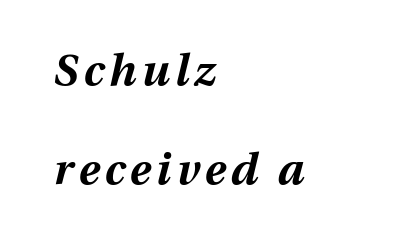
Q: Is the text bold? A: Yes.
Q: Is the text italic (slanted)? A: Yes, it leans right by about 13 degrees.
Q: Is the text underlined? A: No.
Q: How is the paragraph aligned? A: Left-aligned.
Q: Is the spacing between lines tight, normal or loose? A: Loose.
Q: Width (condensed, normal, or wide)? A: Normal.
Q: Stroke contrast? A: Medium.
Q: x-height? A: Medium.
Q: Monospaced? A: No.
